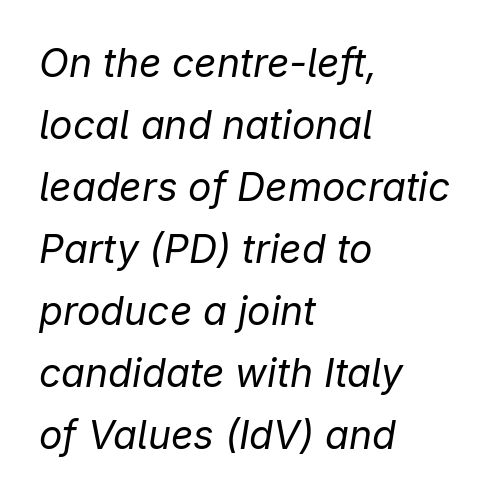
What's the leading like? Ordinary, nothing unusual. Beneath every word, the page is bare. Summary of weight: not heavy and not bold. Looks like regular typesetting: each glyph gets only the width it needs.
